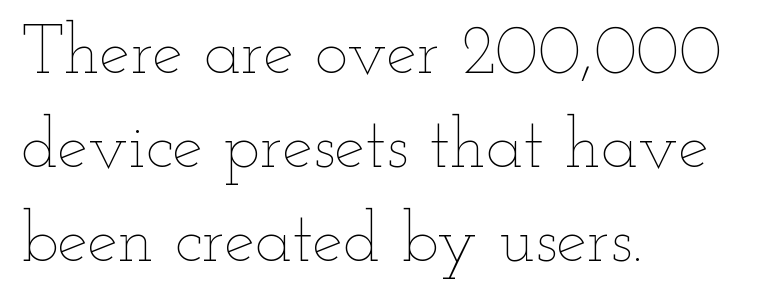
Q: Is the text bold? A: No.
Q: Is the text italic (slanted)? A: No, it is upright.
Q: Is the text underlined? A: No.
Q: How is the paragraph aligned? A: Left-aligned.
Q: Is the spacing between letters normal or unusually wide? A: Normal.
Q: Is the spacing between lines tight, normal or loose? A: Normal.
Q: Width (condensed, normal, or wide)? A: Wide.
Q: Stroke contrast? A: Low.
Q: x-height? A: Small.
Q: Monospaced? A: No.
